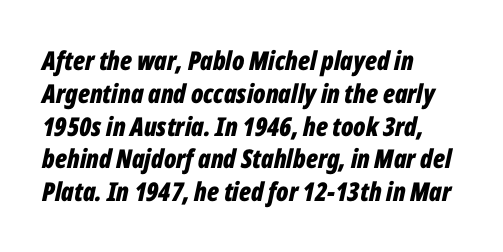
Q: Is the text bold? A: Yes.
Q: Is the text italic (slanted)? A: Yes, it leans right by about 12 degrees.
Q: Is the text underlined? A: No.
Q: How is the paragraph aligned? A: Left-aligned.
Q: Is the spacing between letters normal or unusually wide? A: Normal.
Q: Is the spacing between lines tight, normal or loose? A: Normal.
